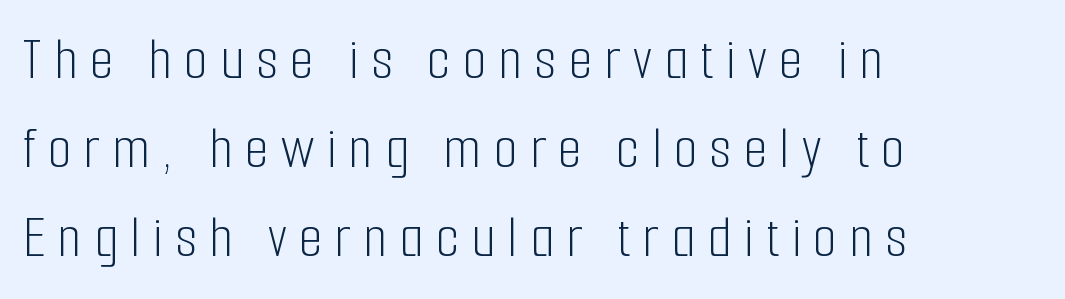
{"serif": "no", "italic": "no", "bold": "no", "weight": "light", "width": "condensed", "stroke_contrast": "low", "x_height": "medium", "monospaced": "no", "underline": "no", "align": "left", "line_spacing": "normal", "line_spacing_ratio": 1.46, "letter_spacing": "wide", "letter_spacing_em": 0.2, "glyph_px": 61}
